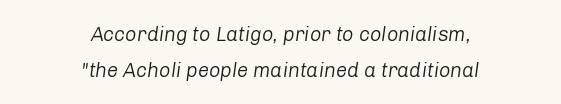
Q: Is the text bold? A: No.
Q: Is the text italic (slanted)? A: Yes, it leans right by about 8 degrees.
Q: Is the text underlined? A: No.
Q: How is the paragraph aligned? A: Centered.
Q: Is the spacing between letters normal or unusually wide? A: Normal.
